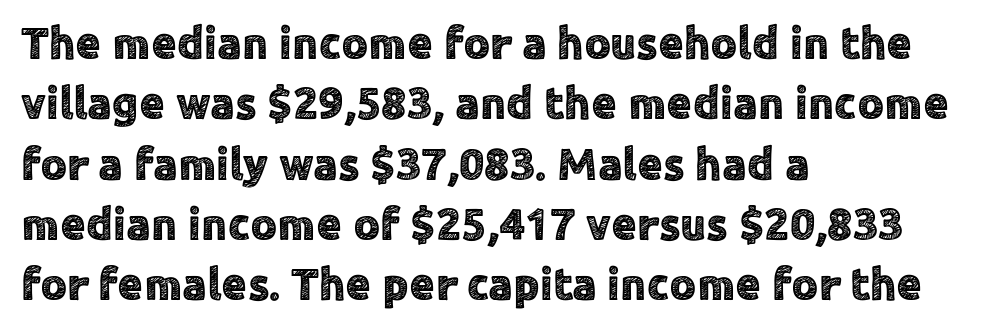
{"serif": "no", "italic": "no", "width": "normal", "x_height": "medium", "monospaced": "no", "underline": "no", "align": "left", "line_spacing": "normal", "line_spacing_ratio": 1.31, "letter_spacing": "normal", "letter_spacing_em": 0.0, "glyph_px": 46}
